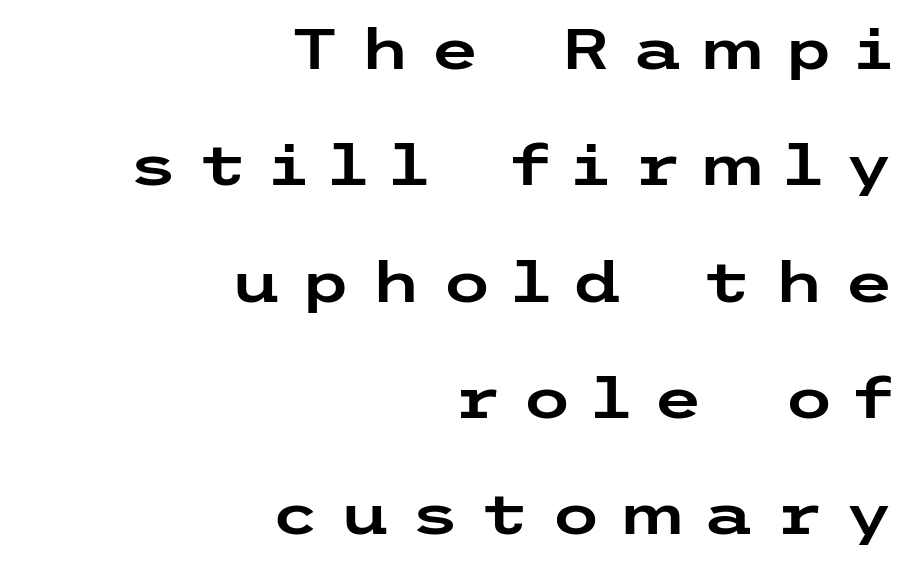
The image shows 57 px wide sans-serif type, upright; set right-aligned, loose line spacing (2.04x), unusually wide letter spacing (+0.36 em), not underlined; low stroke contrast and a medium x-height.
